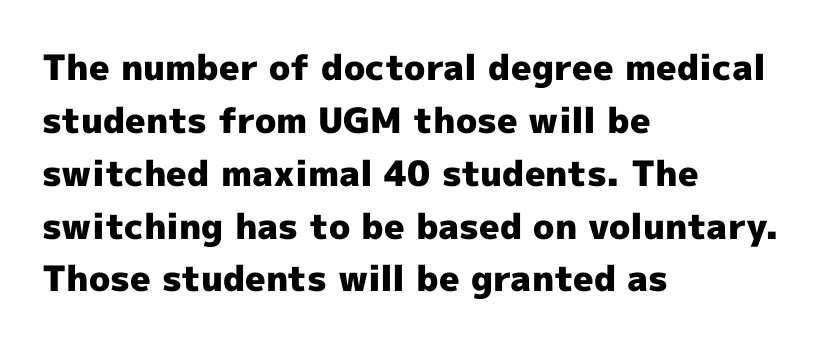
Is there much room between lines? A standard amount, neither cramped nor airy. The ragged edge is on the right, which tells us the setting is flush left. This rendering leaves character spacing at its baseline value. Proportional: the letters do not fall into vertical columns. Strong, thick strokes mark this as bold type.
